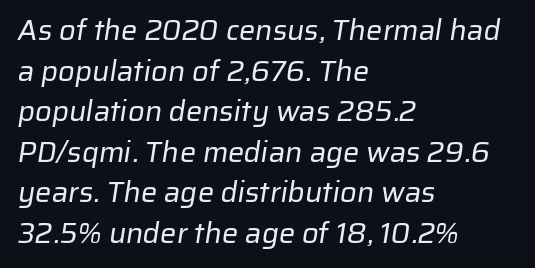
{"serif": "no", "bold": "no", "weight": "regular", "width": "normal", "stroke_contrast": "low", "x_height": "medium", "monospaced": "no", "underline": "no", "align": "left", "line_spacing": "normal", "line_spacing_ratio": 1.4, "letter_spacing": "normal", "letter_spacing_em": 0.0, "glyph_px": 29}
